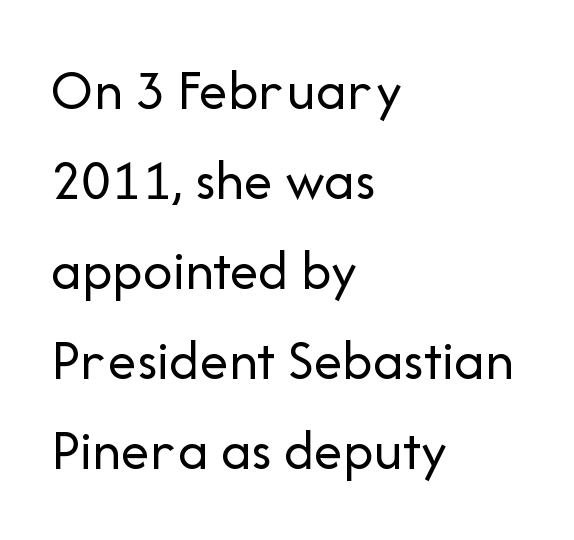
Q: Is the text bold? A: No.
Q: Is the text italic (slanted)? A: No, it is upright.
Q: Is the typeface a serif or a sans-serif typeface? A: Sans-serif.
Q: Is the text underlined? A: No.
Q: How is the paragraph aligned? A: Left-aligned.
Q: Is the spacing between letters normal or unusually wide? A: Normal.
Q: Is the spacing between lines tight, normal or loose? A: Normal.
Q: Width (condensed, normal, or wide)? A: Normal.
Q: Stroke contrast? A: Low.
Q: x-height? A: Medium.
Q: Monospaced? A: No.
